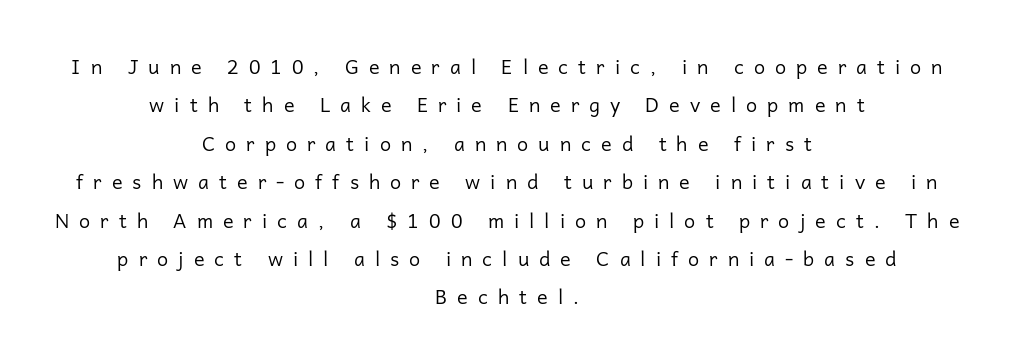
Heaviness? Minimal to ordinary, like unemphasized prose. Neither beginnings nor endings align; midpoints do. Tracking value appears strongly positive — letters spread wide. The string is rendered with underlining switched off.
